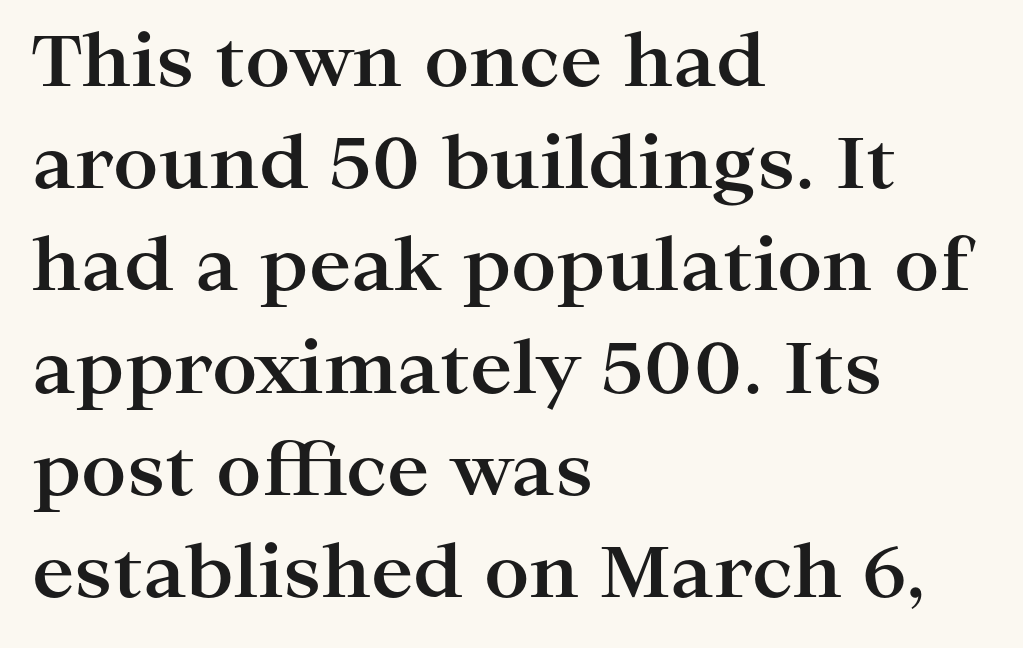
Posture: straight, roman, zero tilt. Left-aligned paragraph, ragged on the right. Compared with an ordinary text face, these strokes are far heavier — a full bold. You can tell from the footed stems that serif type was used. A typesetter would call this leading conventional body-copy spacing.
